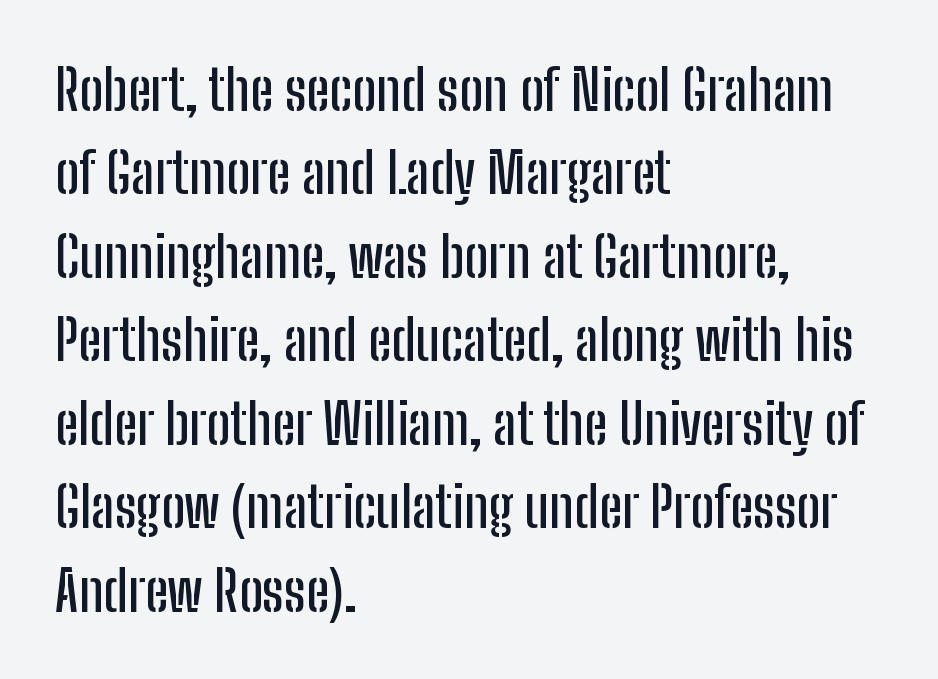
The image shows 56 px condensed sans-serif type, upright; set left-aligned, normal line spacing (1.49x), normal letter spacing, not underlined; low stroke contrast and a medium x-height.
